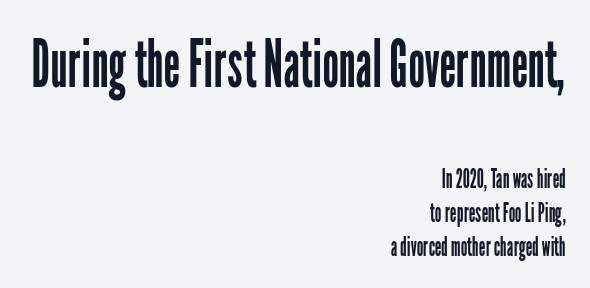
Q: Is the text bold? A: No.
Q: Is the text italic (slanted)? A: No, it is upright.
Q: Is the typeface a serif or a sans-serif typeface? A: Sans-serif.
Q: Is the text underlined? A: No.
Q: How is the paragraph aligned? A: Right-aligned.
Q: Is the spacing between letters normal or unusually wide? A: Normal.
Q: Is the spacing between lines tight, normal or loose? A: Normal.
Q: Which block of text is set in a larger size, the first (top) or the second (bottom)? A: The first (top) one.
Q: Width (condensed, normal, or wide)? A: Condensed.
Q: Stroke contrast? A: Low.
Q: x-height? A: Medium.
Q: Monospaced? A: No.
